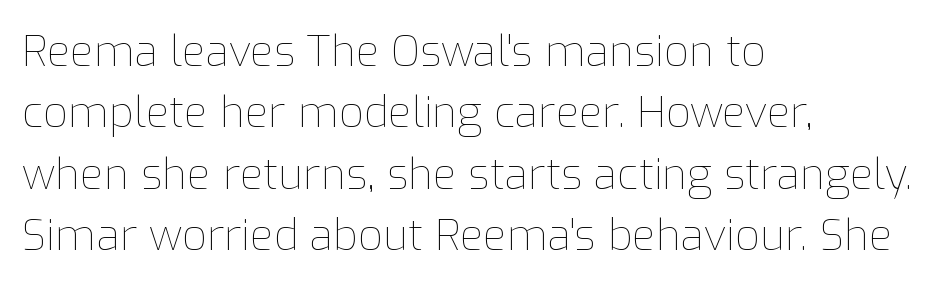
{"italic": "no", "bold": "no", "weight": "thin", "width": "normal", "stroke_contrast": "low", "x_height": "medium", "monospaced": "no", "underline": "no", "align": "left", "line_spacing": "normal", "line_spacing_ratio": 1.43, "letter_spacing": "normal", "letter_spacing_em": 0.0, "glyph_px": 43}
